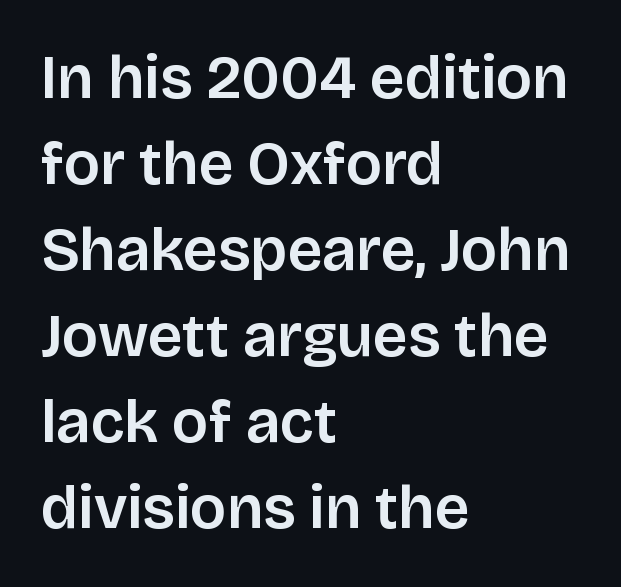
Descenders hang freely into open space. The rag falls on the right side of this text block. Typographically, this falls in the sans-serif category. The passage shown is typed in a proportional face where columns would drift. The axis of the letterforms is exactly vertical.
